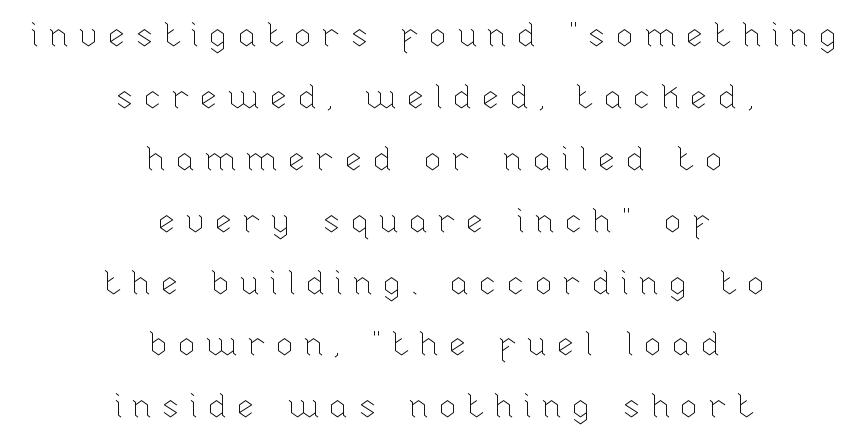
Q: Is the text bold? A: No.
Q: Is the text italic (slanted)? A: No, it is upright.
Q: Is the text underlined? A: No.
Q: How is the paragraph aligned? A: Centered.
Q: Is the spacing between letters normal or unusually wide? A: Unusually wide.
Q: Width (condensed, normal, or wide)? A: Normal.
Q: Stroke contrast? A: Low.
Q: x-height? A: Medium.
Q: Monospaced? A: No.
